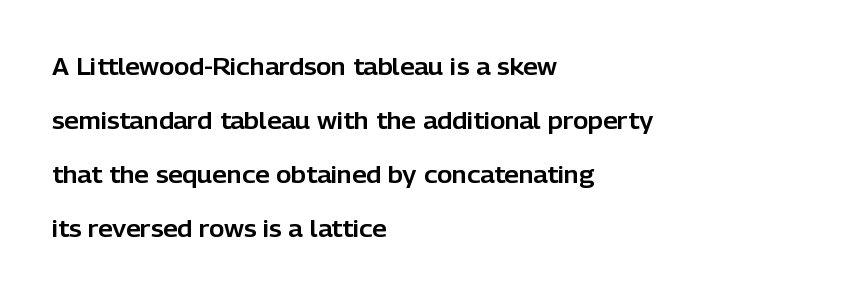
{"italic": "no", "underline": "no", "align": "left", "line_spacing": "loose", "line_spacing_ratio": 2.35, "letter_spacing": "normal", "letter_spacing_em": 0.0, "glyph_px": 23}
